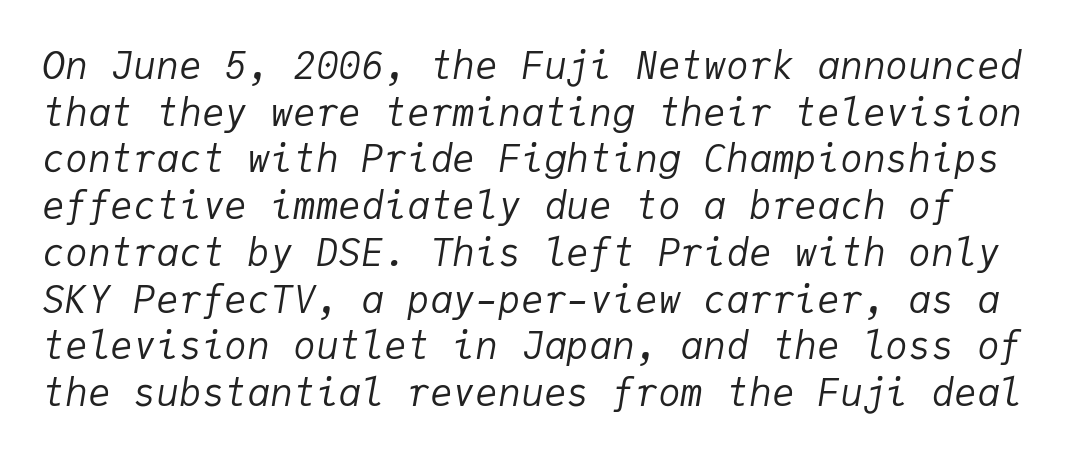
Q: Is the text bold? A: No.
Q: Is the text italic (slanted)? A: Yes, it leans right by about 9 degrees.
Q: Is the text underlined? A: No.
Q: Is the spacing between letters normal or unusually wide? A: Normal.
Q: Width (condensed, normal, or wide)? A: Normal.
Q: Stroke contrast? A: Low.
Q: x-height? A: Medium.
Q: Monospaced? A: Yes.
